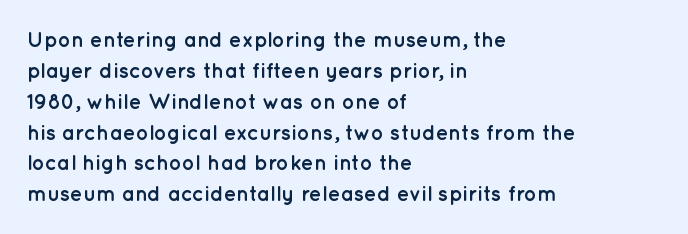
{"italic": "no", "bold": "yes", "underline": "no", "align": "left", "line_spacing": "normal", "line_spacing_ratio": 1.47, "letter_spacing": "normal", "letter_spacing_em": 0.0, "glyph_px": 21}
